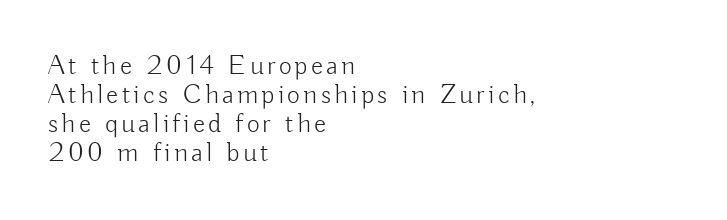
The image shows 28 px light sans-serif type, upright; set left-aligned, tight line spacing (1.04x), not underlined; low stroke contrast and a small x-height.
